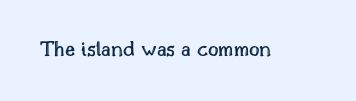
{"italic": "no", "underline": "no", "letter_spacing": "normal", "letter_spacing_em": 0.0, "glyph_px": 23}
